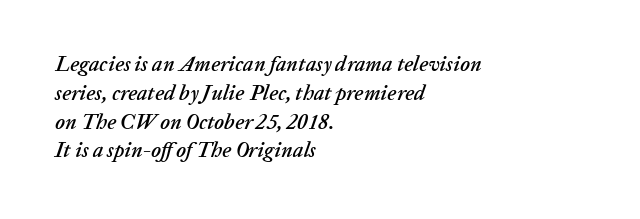
{"italic": "yes", "lean": "right", "slant_degrees": 20, "underline": "no", "align": "left", "line_spacing": "normal", "line_spacing_ratio": 1.37, "letter_spacing": "normal", "letter_spacing_em": 0.0, "glyph_px": 21}
